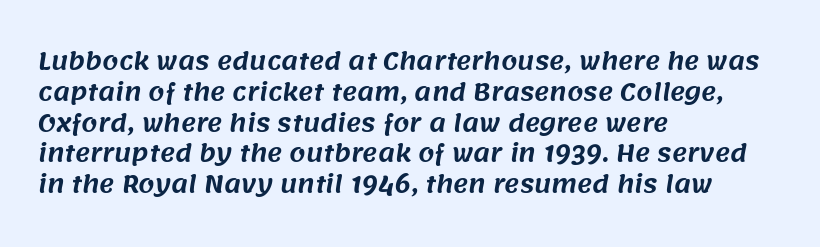
{"underline": "no", "align": "left", "line_spacing": "normal", "line_spacing_ratio": 1.34, "letter_spacing": "normal", "letter_spacing_em": 0.0, "glyph_px": 23}
